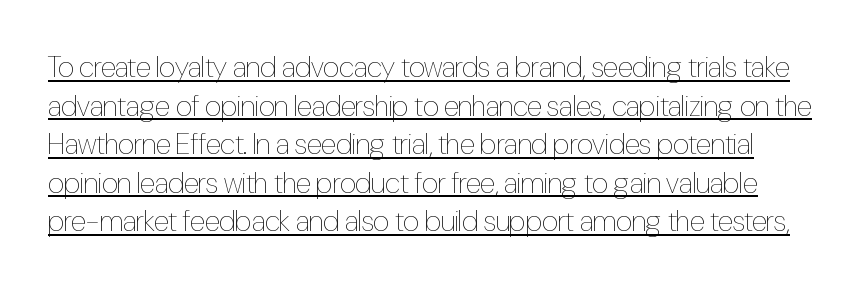
There is no visible air inserted between adjacent glyphs. The line-height multiplier appears to be the usual default. Looks like regular typesetting: each glyph gets only the width it needs. Do the letters lean? They stand straight.
